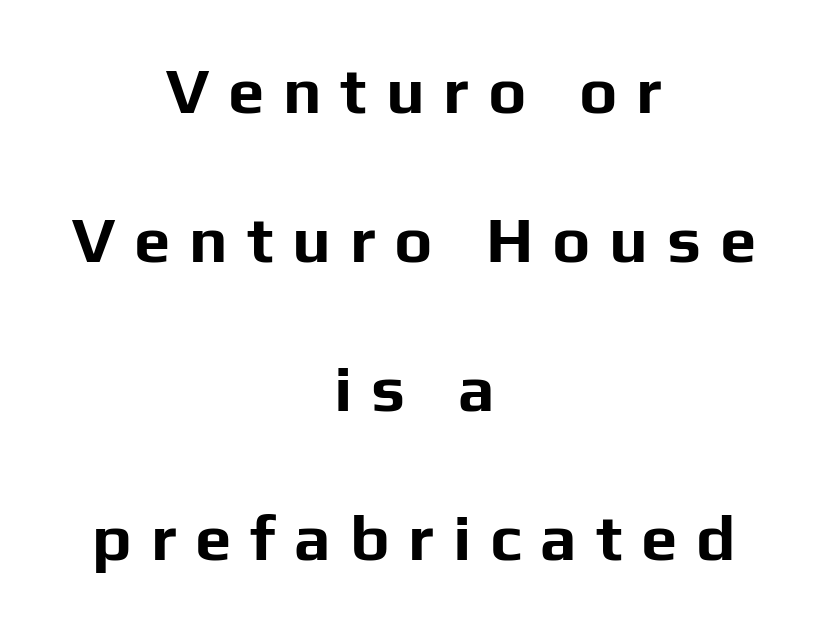
Q: Is the text bold? A: Yes.
Q: Is the text italic (slanted)? A: No, it is upright.
Q: Is the typeface a serif or a sans-serif typeface? A: Sans-serif.
Q: Is the text underlined? A: No.
Q: How is the paragraph aligned? A: Centered.
Q: Is the spacing between letters normal or unusually wide? A: Unusually wide.
Q: Is the spacing between lines tight, normal or loose? A: Loose.
Q: Width (condensed, normal, or wide)? A: Normal.
Q: Stroke contrast? A: Low.
Q: x-height? A: Medium.
Q: Monospaced? A: No.
